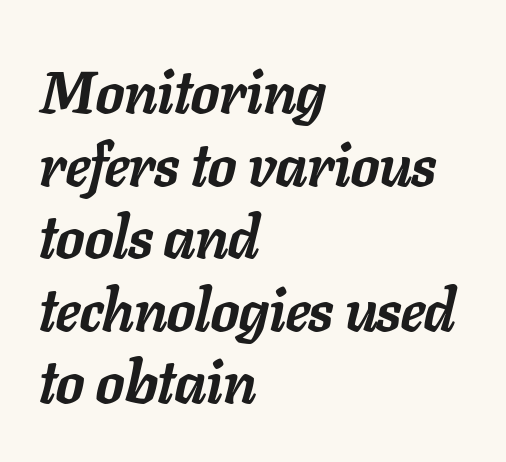
The whole block is typeset with a tilt. A typesetter would call this proportional, since set widths differ per character. Look at the stroke-to-counter ratio: heavy, a bold. The tracking reads as untouched default to a designer's eye. Visually the block forms a straight wall on the left and a jagged coastline on the right. Bare-footed words on every line.
